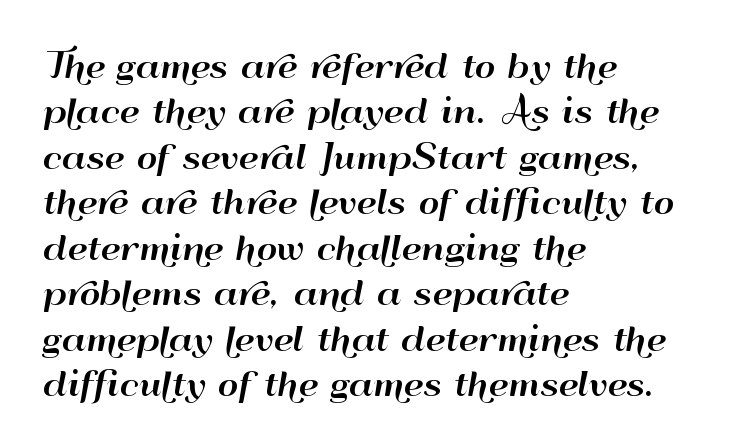
How would I describe the line gaps? Plain and ordinary. Unlike a traditional serif, this face leaves its strokes unadorned. A typesetter would call this proportional, since set widths differ per character.
